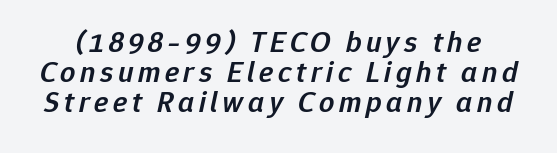
Note the varied advance widths — an 'i' is clearly narrower than an 'm'. These lines were composed using italics. Notice the strokes are somewhat thickened but not fully heavy: this is a semibold. One glance says dense: line gaps are narrower than usual. The passage shown is not underscored anywhere.
